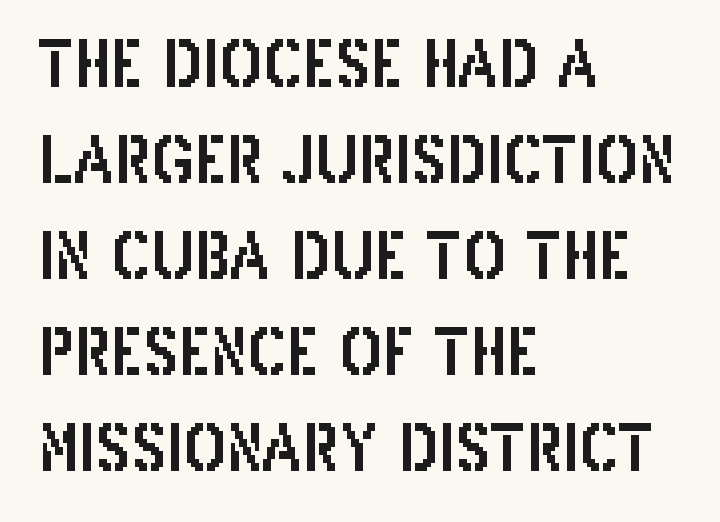
The image shows 64 px condensed sans-serif type, upright; set left-aligned, normal line spacing (1.5x), normal letter spacing, not underlined; low stroke contrast and a large x-height.
